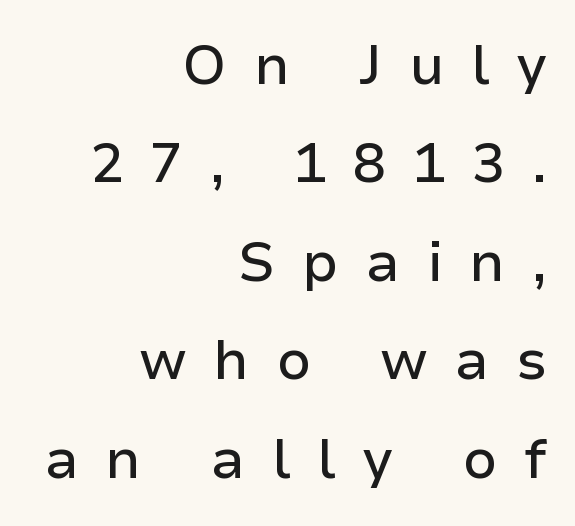
The image shows 55 px sans-serif type, upright; set right-aligned, line spacing 1.79x, unusually wide letter spacing (+0.48 em), not underlined; low stroke contrast and a medium x-height.
